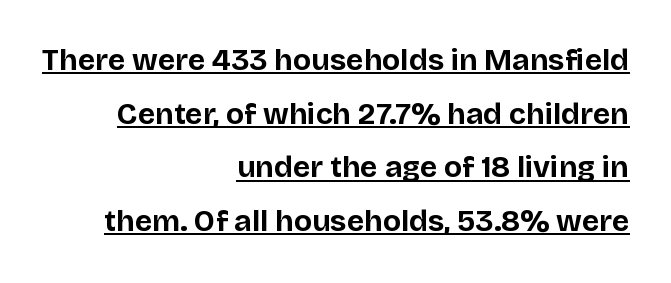
The image shows 30 px bold sans-serif type, upright; set right-aligned, line spacing 1.79x, normal letter spacing, underlined; low stroke contrast and a large x-height.
